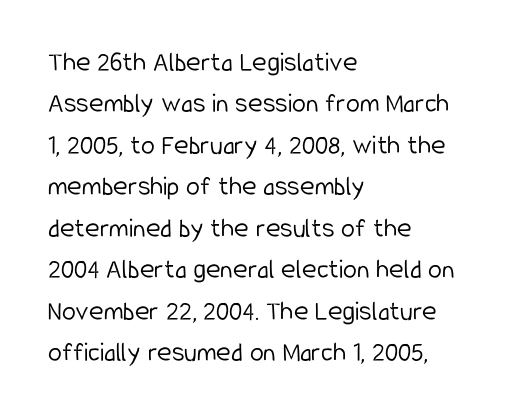
{"serif": "no", "italic": "no", "bold": "no", "weight": "light", "width": "condensed", "stroke_contrast": "low", "x_height": "medium", "monospaced": "no", "underline": "no", "align": "left", "line_spacing": "normal", "line_spacing_ratio": 1.48, "letter_spacing": "normal", "letter_spacing_em": 0.0, "glyph_px": 28}
